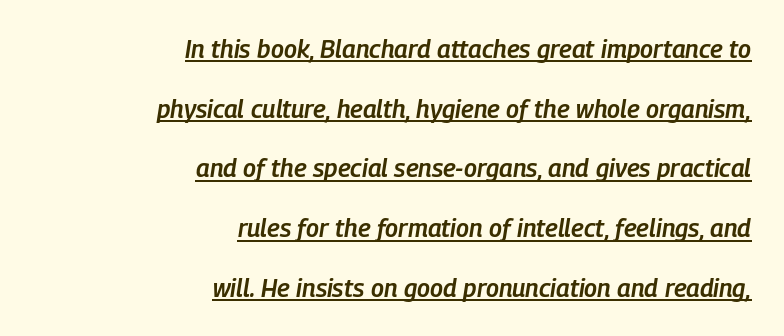
{"italic": "yes", "lean": "right", "slant_degrees": 9, "bold": "semi", "underline": "yes", "align": "right", "line_spacing": "loose", "line_spacing_ratio": 2.39, "letter_spacing": "normal", "letter_spacing_em": 0.0, "glyph_px": 25}
